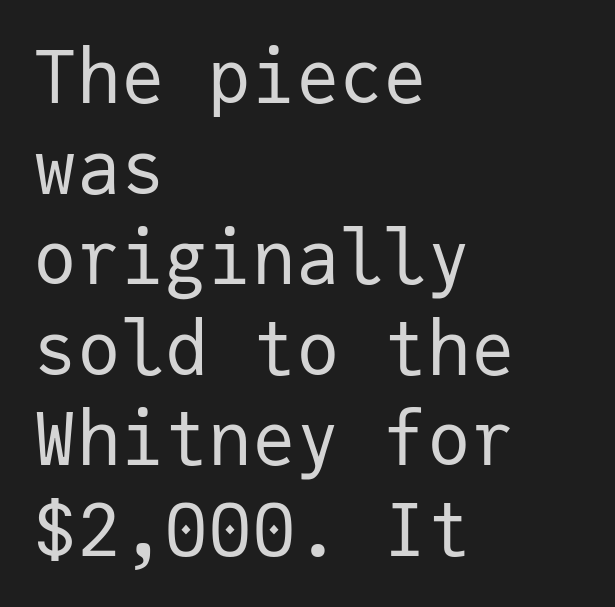
Glance below the letters and you will spot only blank space. Nothing heavy about these letters — not bold at all. Spacing verdict: monospaced, one width for all characters. Nope, no serifs anywhere on these letters. The typesetter chose a ragged-right arrangement here.
